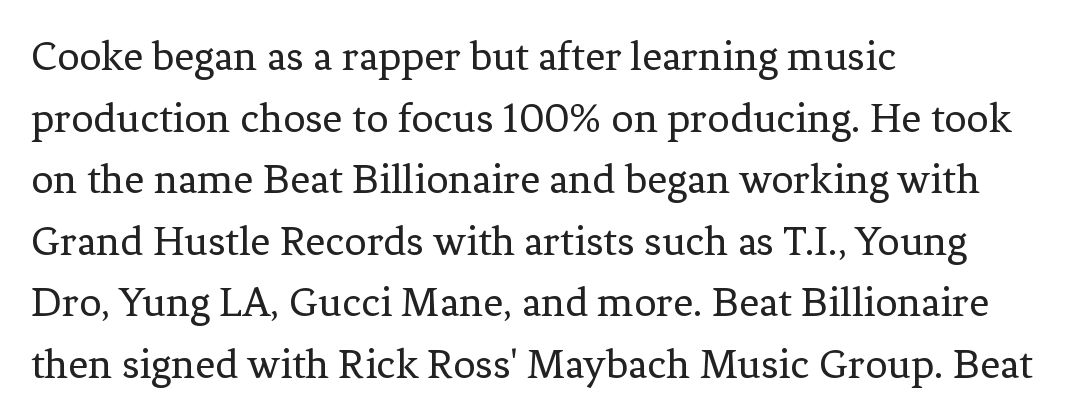
Is this a sans? No — the strokes have serifs. The lines are quadded left. The specimen omits any rule beneath the text block's lines. Think of a printed novel: that variable character pitch is what you see here. This is roman type, the default non-slanted kind.
